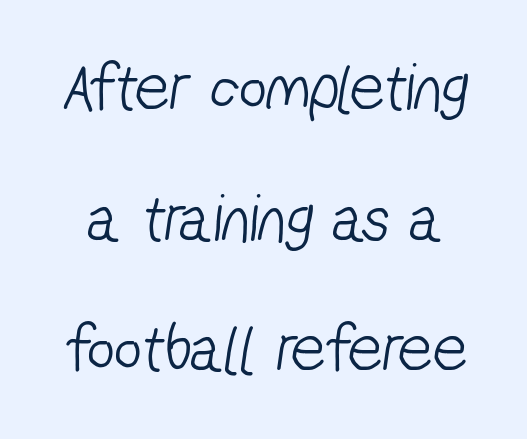
The image shows 68 px light, condensed sans-serif type; set loose line spacing (1.92x), normal letter spacing, not underlined; low stroke contrast and a medium x-height.
